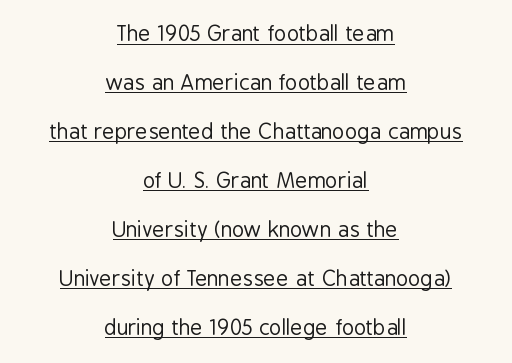
{"italic": "no", "bold": "no", "underline": "yes", "align": "center", "line_spacing": "loose", "line_spacing_ratio": 2.33, "letter_spacing": "normal", "letter_spacing_em": 0.0, "glyph_px": 21}
